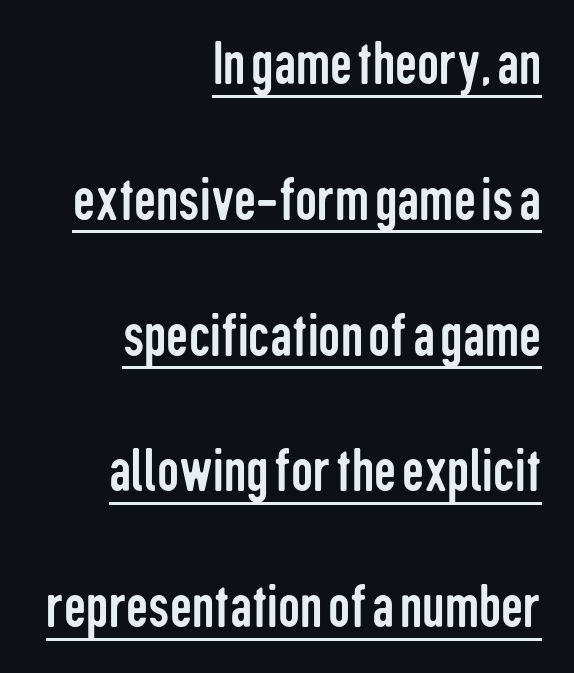
Q: Is the text bold? A: No.
Q: Is the text italic (slanted)? A: No, it is upright.
Q: Is the typeface a serif or a sans-serif typeface? A: Sans-serif.
Q: Is the text underlined? A: Yes.
Q: How is the paragraph aligned? A: Right-aligned.
Q: Is the spacing between letters normal or unusually wide? A: Normal.
Q: Is the spacing between lines tight, normal or loose? A: Loose.
Q: Width (condensed, normal, or wide)? A: Condensed.
Q: Stroke contrast? A: Low.
Q: x-height? A: Medium.
Q: Monospaced? A: No.
